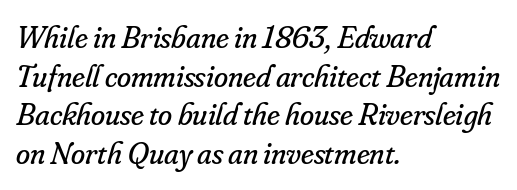
The image shows 32 px regular-weight serif type, italic (leaning right); set left-aligned, line spacing 1.21x, normal letter spacing, not underlined; low stroke contrast and a small x-height.
